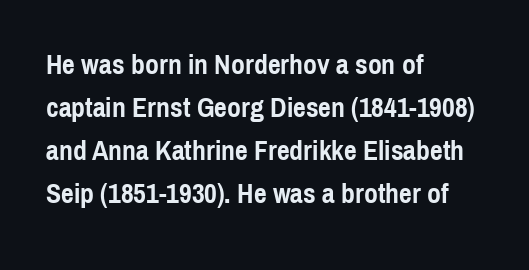
Caption: standard tracking, unaltered. Looks like regular typesetting: each glyph gets only the width it needs. The characters look thick and weighty, a clear bold. Designer's note — italics off, roman on. Interline gaps are of average width in this sample.
